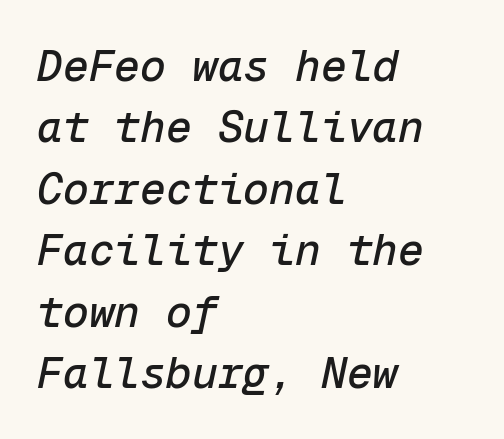
{"italic": "yes", "lean": "right", "slant_degrees": 12, "width": "normal", "stroke_contrast": "low", "x_height": "medium", "monospaced": "yes", "underline": "no", "align": "left", "line_spacing": "normal", "line_spacing_ratio": 1.43, "letter_spacing": "normal", "letter_spacing_em": 0.0, "glyph_px": 43}
